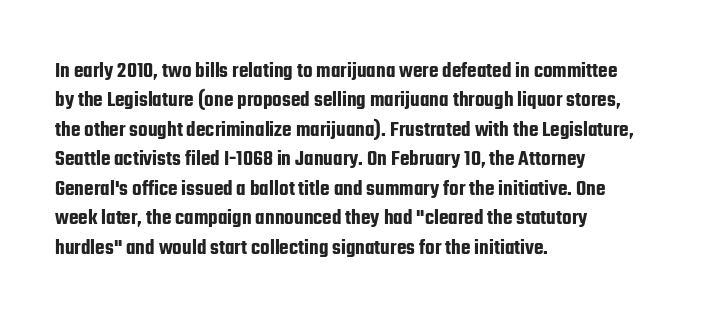
Reading down the block, your eye returns to a fixed left position each line. The type sits square on the baseline with zero lean. The space directly below the letters is spotless. Notice how descenders clear the ascenders below comfortably — that's standard leading. Each word holds together tightly as a unit, with standard inter-letter gaps.
